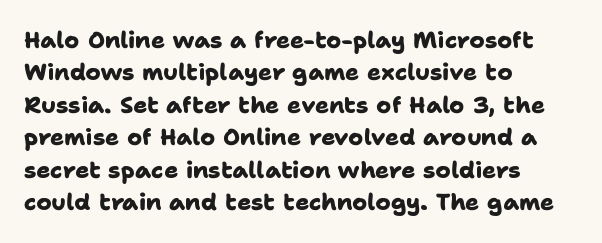
Teacher's note: observe the even left margin — that is flush-left alignment. This is heavy type, rendered in bold. Compared with typical body copy, the letter spacing here is the same. Is there much room between lines? A standard amount, neither cramped nor airy. Lines of text with bare space underneath.
